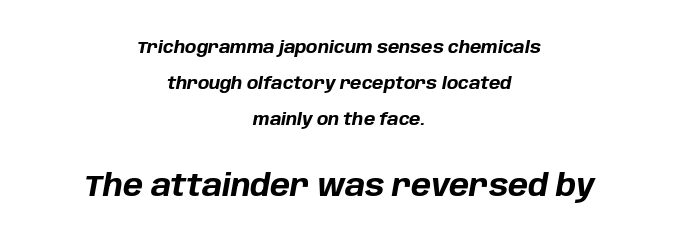
The image shows 30 px bold type, italic (leaning right); set centered, loose line spacing (2.13x), normal letter spacing, not underlined; the second (bottom) block is 1.76x larger; low stroke contrast and a large x-height.
